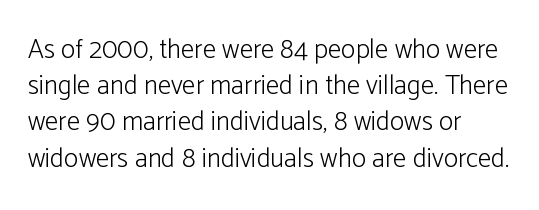
{"italic": "no", "bold": "no", "underline": "no", "align": "left", "line_spacing": "normal", "line_spacing_ratio": 1.34, "letter_spacing": "normal", "letter_spacing_em": 0.0, "glyph_px": 27}
